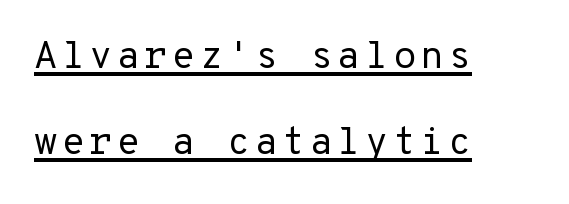
The image shows 38 px regular-weight sans-serif type, upright, monospaced; set left-aligned, loose line spacing (2.27x), underlined; low stroke contrast and a medium x-height.
